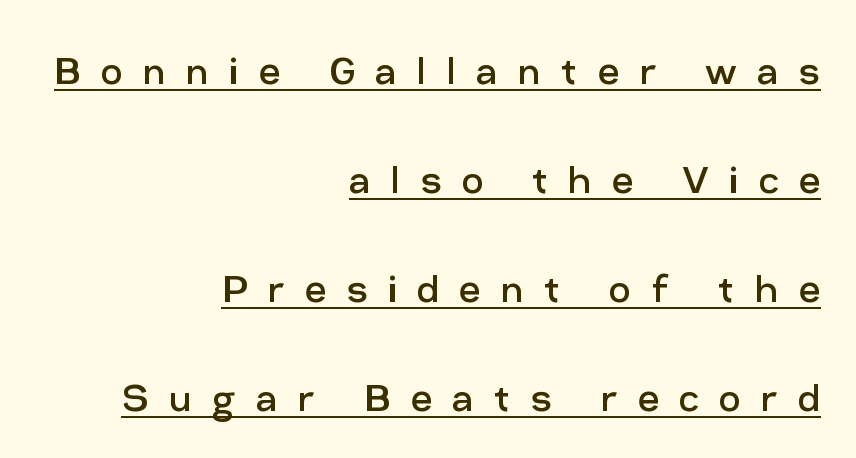
{"serif": "no", "italic": "no", "bold": "no", "weight": "regular", "width": "normal", "stroke_contrast": "low", "x_height": "medium", "monospaced": "no", "underline": "yes", "align": "right", "line_spacing": "loose", "line_spacing_ratio": 2.32, "letter_spacing": "wide", "letter_spacing_em": 0.43, "glyph_px": 47}
